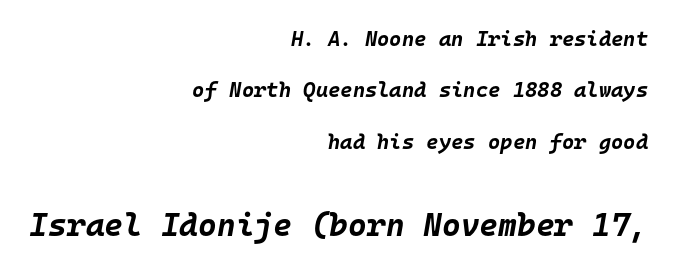
In terms of leading, this rendering errs on the spacious side. Every row of glyphs terminates at an identical x-position on the right. Is this a fixed-width face? Yes — each glyph sits in an identical cell. Rule under the text: the space is simply empty. Larger block? The one below; the one above is distinctly smaller.
